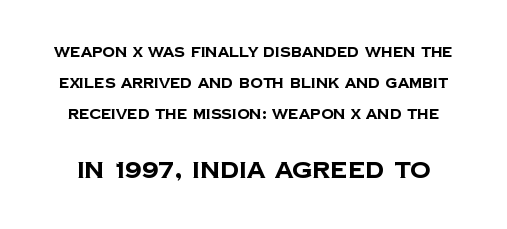
Q: Is the text bold? A: Yes.
Q: Is the text underlined? A: No.
Q: Is the spacing between letters normal or unusually wide? A: Normal.
Q: Is the spacing between lines tight, normal or loose? A: Loose.
Q: Which block of text is set in a larger size, the first (top) or the second (bottom)? A: The second (bottom) one.
